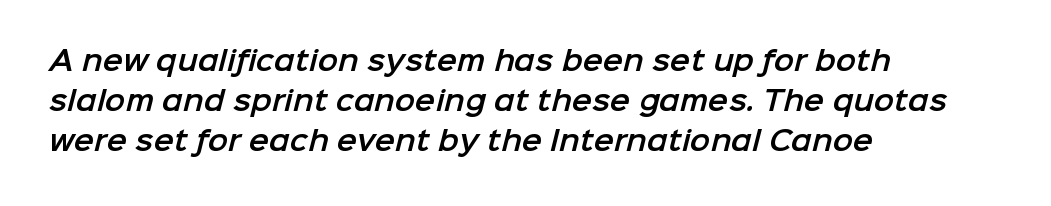
{"underline": "no", "align": "left", "line_spacing": "normal", "line_spacing_ratio": 1.48, "letter_spacing": "normal", "letter_spacing_em": 0.0, "glyph_px": 27}
